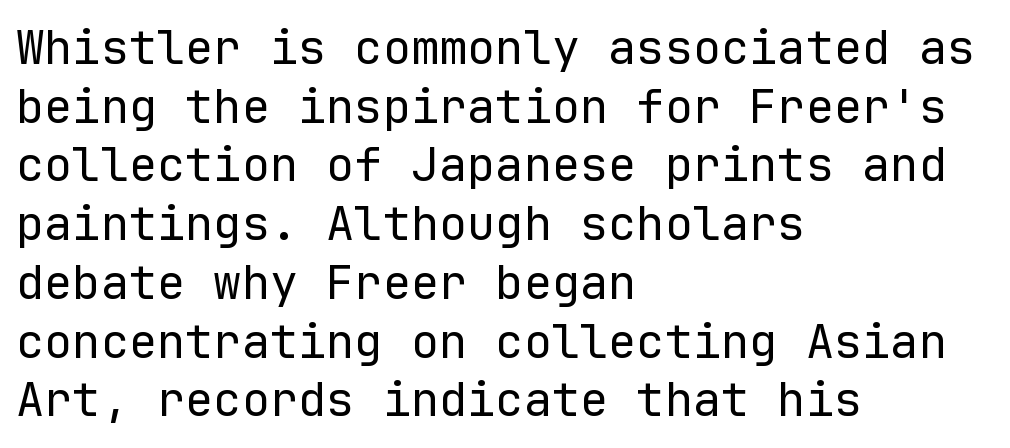
Clear beneath every line of the passage. Spacing verdict: monospaced, one width for all characters. You can tell it's not italic because the verticals are truly vertical. Left-aligned paragraph, ragged on the right.
